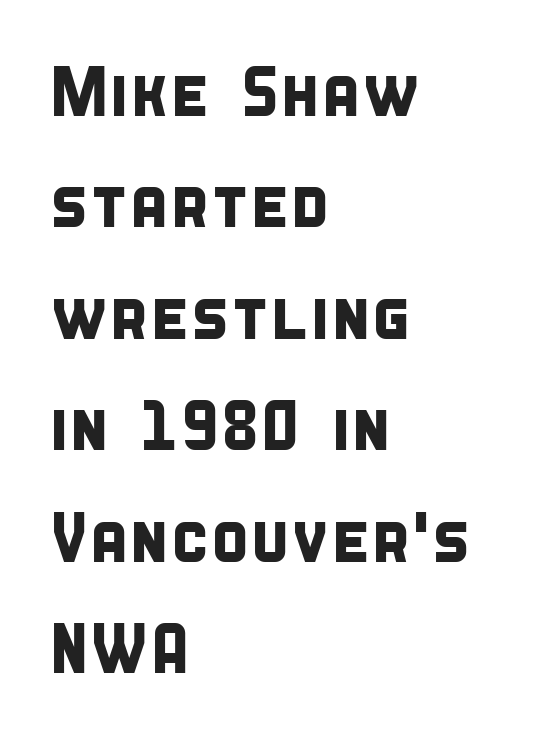
{"serif": "no", "width": "condensed", "stroke_contrast": "low", "x_height": "large", "monospaced": "no", "underline": "no", "align": "left", "line_spacing": "normal", "line_spacing_ratio": 1.57, "letter_spacing": "normal", "letter_spacing_em": 0.0, "glyph_px": 71}
